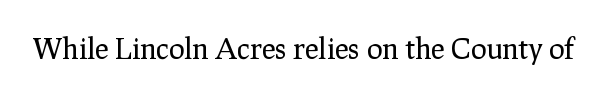
Q: Is the text bold? A: No.
Q: Is the text italic (slanted)? A: No, it is upright.
Q: Is the typeface a serif or a sans-serif typeface? A: Serif.
Q: Is the text underlined? A: No.
Q: Is the spacing between letters normal or unusually wide? A: Normal.
Q: Width (condensed, normal, or wide)? A: Normal.
Q: Stroke contrast? A: Low.
Q: x-height? A: Medium.
Q: Monospaced? A: No.
